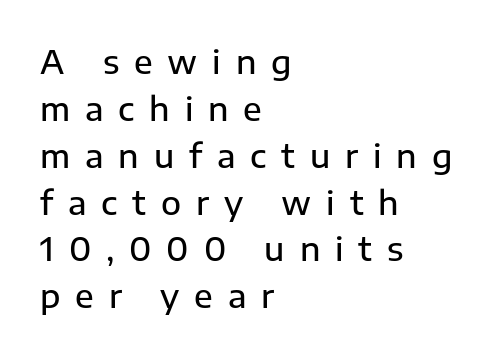
{"serif": "no", "italic": "no", "width": "normal", "stroke_contrast": "low", "x_height": "medium", "monospaced": "no", "underline": "no", "align": "left", "line_spacing": "normal", "line_spacing_ratio": 1.42, "letter_spacing": "wide", "letter_spacing_em": 0.45, "glyph_px": 33}
